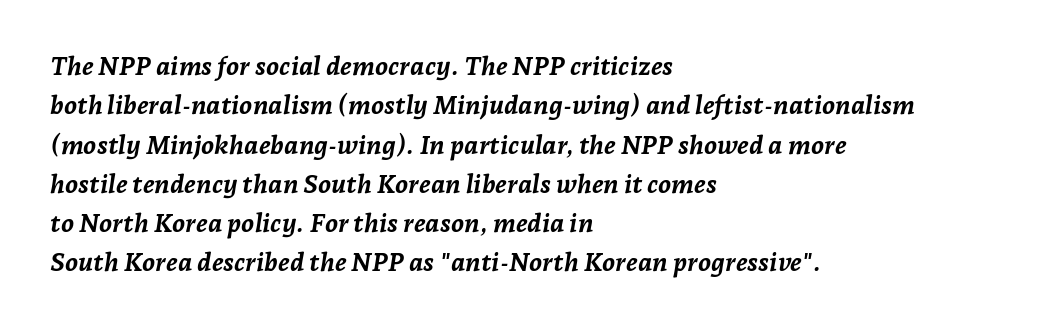
The rendering applies a slant to the glyphs. Students, observe: this is what conventionally led text looks like. The words here are not underlined. The letters are bold, with thick, heavy strokes.
